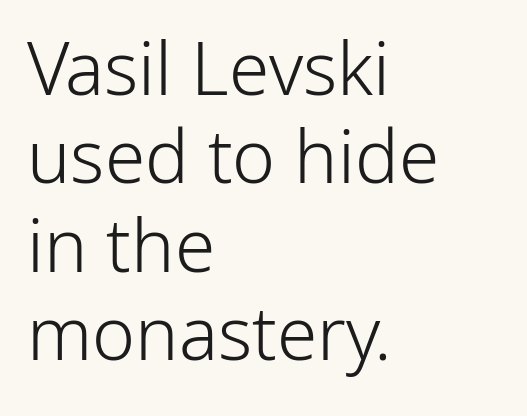
Q: Is the text bold? A: No.
Q: Is the text italic (slanted)? A: No, it is upright.
Q: Is the typeface a serif or a sans-serif typeface? A: Sans-serif.
Q: Is the text underlined? A: No.
Q: How is the paragraph aligned? A: Left-aligned.
Q: Is the spacing between letters normal or unusually wide? A: Normal.
Q: Width (condensed, normal, or wide)? A: Normal.
Q: Stroke contrast? A: Low.
Q: x-height? A: Medium.
Q: Monospaced? A: No.
